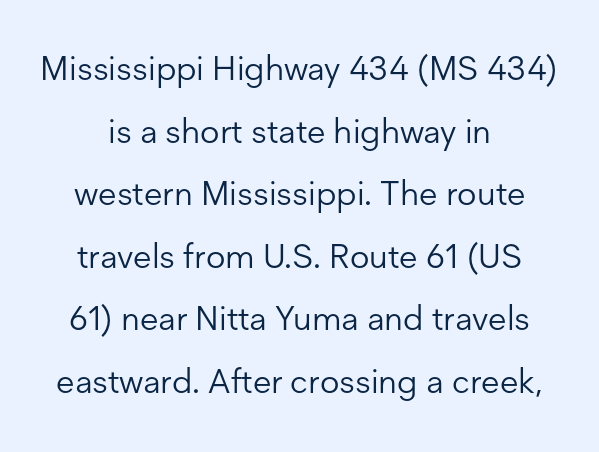
The image shows 34 px light sans-serif type, upright; set line spacing 1.84x, normal letter spacing, not underlined; low stroke contrast and a medium x-height.
